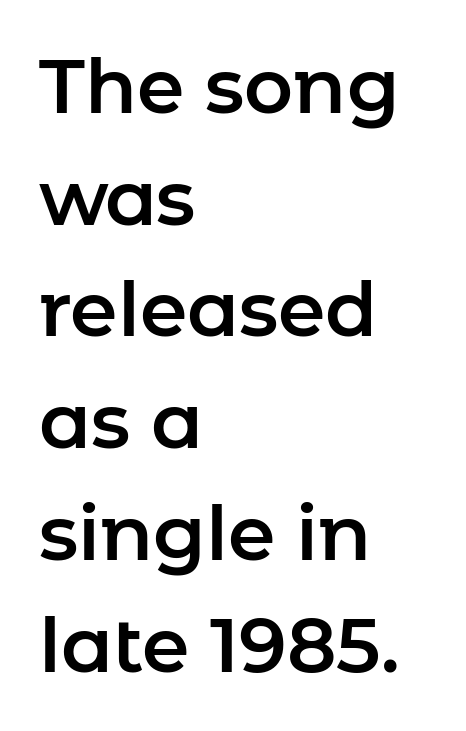
Spacing between characters is what you'd get straight out of the box. The glyphs are unaccompanied by any horizontal stroke below them. These lines are set flush left with a ragged right edge. The passage shown is typeset with a sans-serif family.
